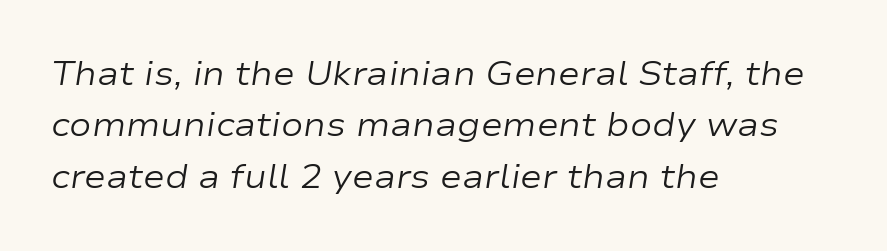
The image shows 33 px regular-weight, wide type, italic (leaning right); set left-aligned, normal line spacing (1.56x), normal letter spacing, not underlined; low stroke contrast and a medium x-height.
